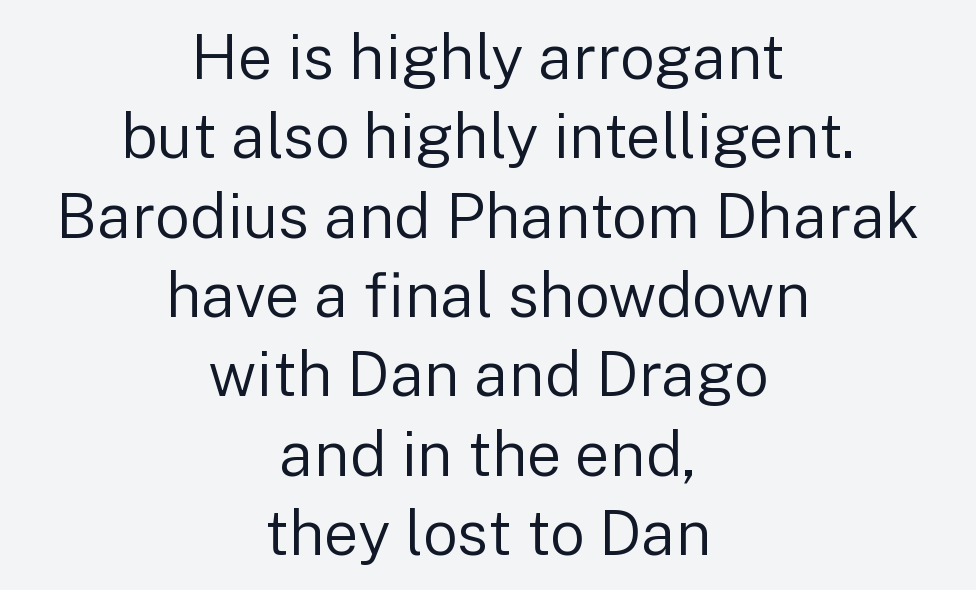
The image shows 62 px regular-weight sans-serif type, upright; set centered, normal line spacing (1.28x), normal letter spacing, not underlined; low stroke contrast and a medium x-height.
